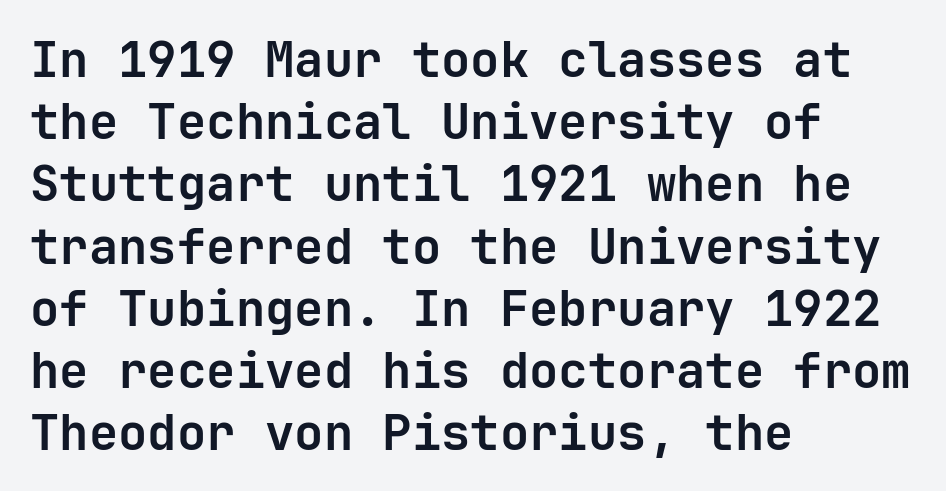
The lines in this sample share a left origin and differ only in where they stop. Check the space under the baseline: it is left empty. Words appear dense and cohesive because spacing is normal. Is there much room between lines? A standard amount, neither cramped nor airy.
